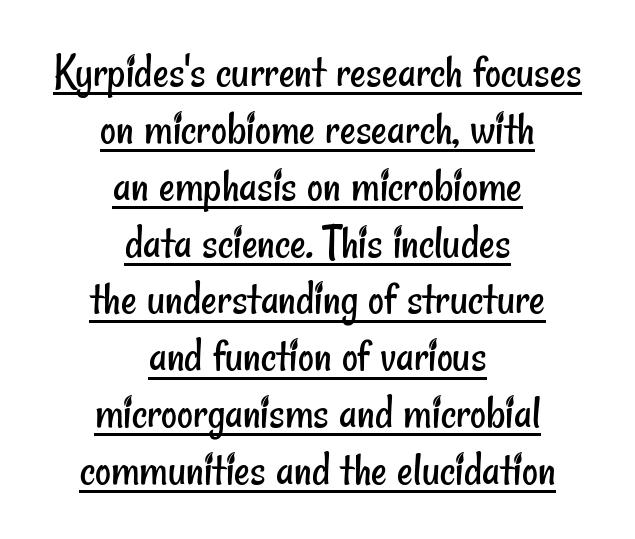
This rendering employs a face without finishing strokes, i.e., a sans-serif. Spacing between characters is what you'd get straight out of the box. This is not heavy type; no bold has been used. Spacing verdict: proportional, widths tailored to each character. Each line is balanced around a shared central axis.
